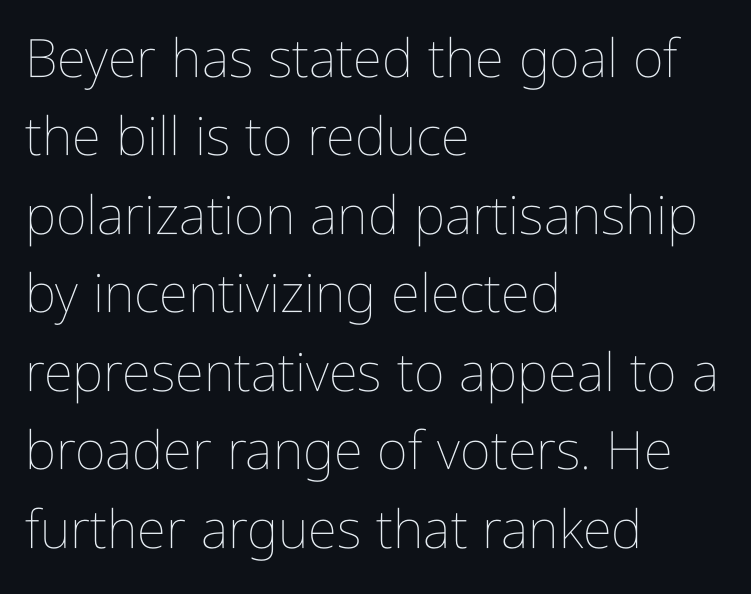
The image shows 53 px thin, condensed type, upright; set left-aligned, normal line spacing (1.48x), normal letter spacing, not underlined; low stroke contrast and a medium x-height.
